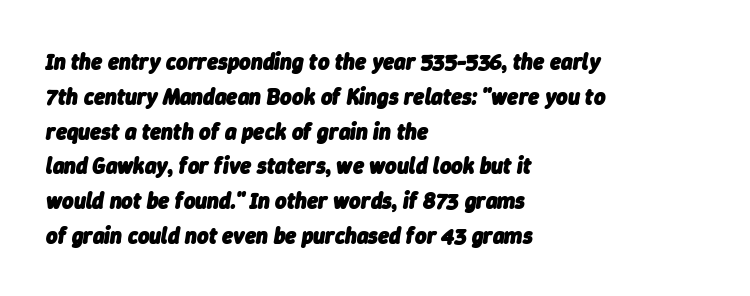
The image shows 22 px bold type, italic (leaning right); set left-aligned, normal line spacing (1.58x), normal letter spacing, not underlined.
